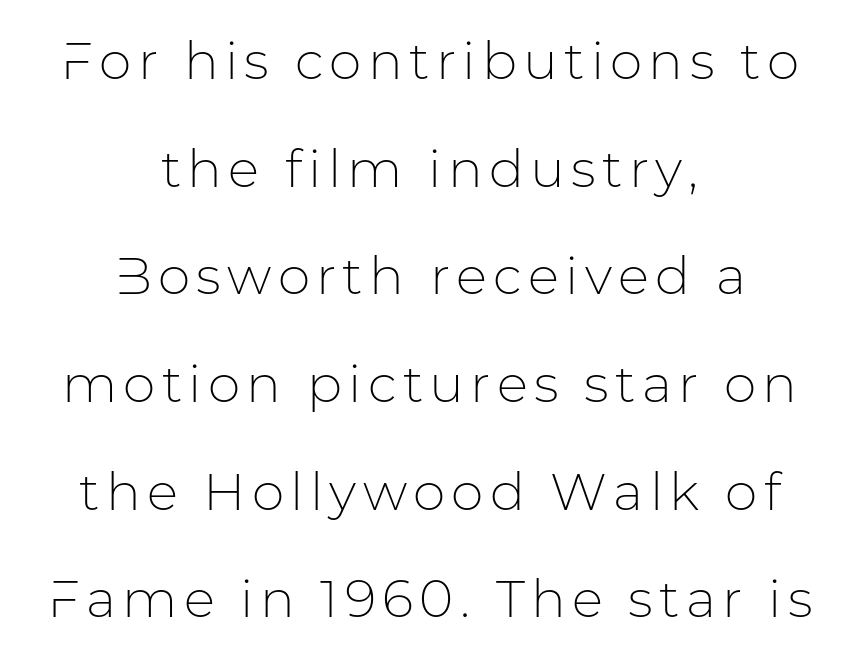
{"serif": "no", "italic": "no", "bold": "no", "weight": "light", "width": "normal", "stroke_contrast": "low", "x_height": "medium", "monospaced": "no", "underline": "no", "align": "center", "line_spacing": "loose", "line_spacing_ratio": 2.07, "glyph_px": 52}
